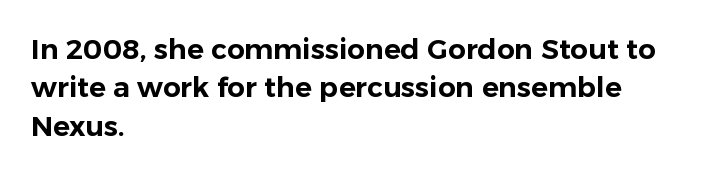
{"serif": "no", "italic": "no", "width": "normal", "stroke_contrast": "low", "x_height": "medium", "monospaced": "no", "underline": "no", "align": "left", "line_spacing": "normal", "line_spacing_ratio": 1.37, "letter_spacing": "normal", "letter_spacing_em": 0.0, "glyph_px": 28}
